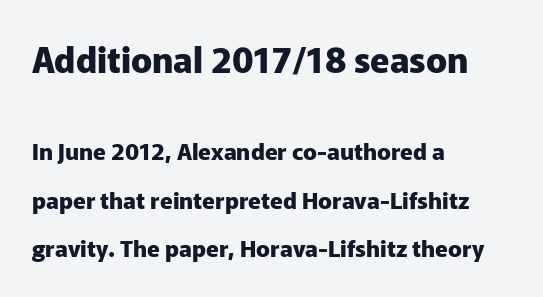
{"serif": "no", "italic": "no", "bold": "yes", "weight": "heavy", "width": "normal", "stroke_contrast": "low", "x_height": "medium", "monospaced": "no", "underline": "no", "align": "left", "line_spacing": "loose", "line_spacing_ratio": 2.1, "letter_spacing": "normal", "letter_spacing_em": 0.0, "larger_block": "first", "size_ratio": 1.52, "glyph_px": 35}
